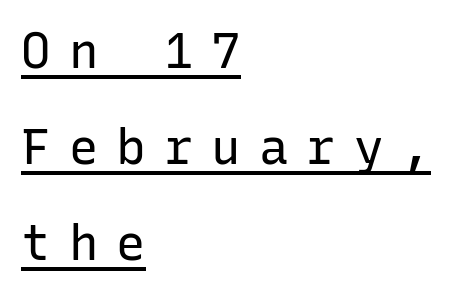
Caption: expanded tracking, letters set apart. Beneath each row of characters lies a ruled line. The weight would be labelled regular, book, light, or lighter still. The typography opts for an upright posture over an oblique one. A student would call this left alignment; a typographer would say flush left, rag right.
